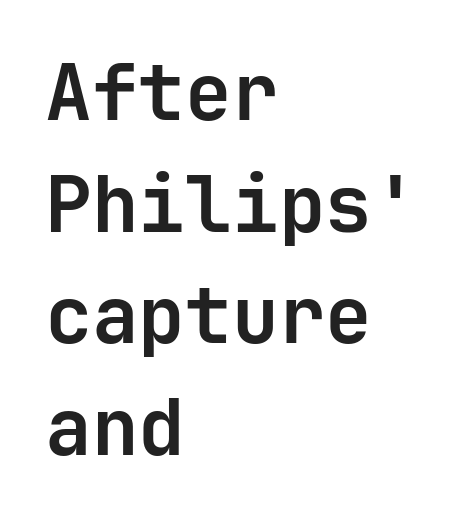
{"serif": "no", "italic": "no", "bold": "yes", "weight": "semibold", "width": "normal", "stroke_contrast": "low", "x_height": "medium", "underline": "no", "align": "left", "line_spacing": "normal", "line_spacing_ratio": 1.43, "letter_spacing": "normal", "letter_spacing_em": 0.0, "glyph_px": 78}
